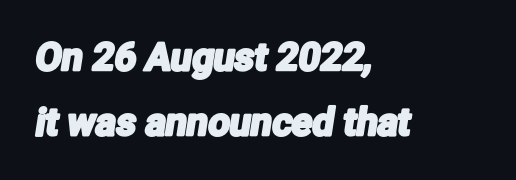
Beneath every word, the page is bare. Is this a fixed-width face? No — the glyphs have proportional, varying widths. I'd call this a sans setting — the letters go barefoot. Is the block centered? No — it sits flush against the left margin. What stands out about the letter spacing? Nothing — it is the standard amount.
